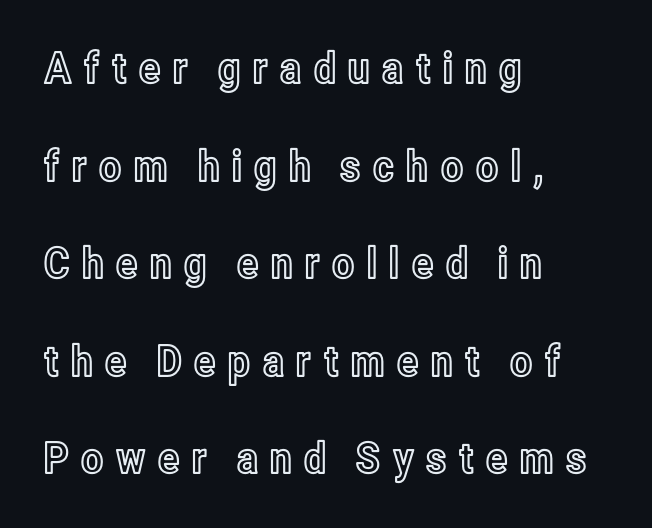
Spacing between characters has been opened up far beyond the box default. Leftover space on each line is placed entirely after the last word. A typesetter would call this leading open, well beyond the default. A roman cut, with each character standing at attention. Underline: absent.
